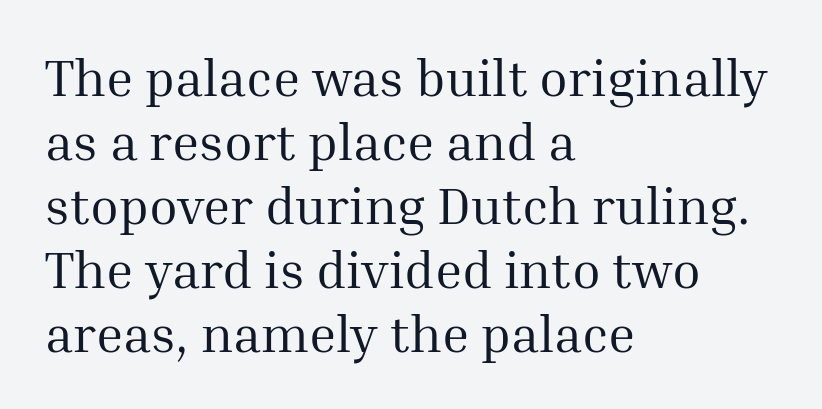
{"serif": "yes", "italic": "no", "bold": "no", "weight": "regular", "width": "normal", "stroke_contrast": "medium", "x_height": "medium", "monospaced": "no", "underline": "no", "align": "left", "line_spacing_ratio": 1.23, "letter_spacing": "normal", "letter_spacing_em": 0.0, "glyph_px": 52}
